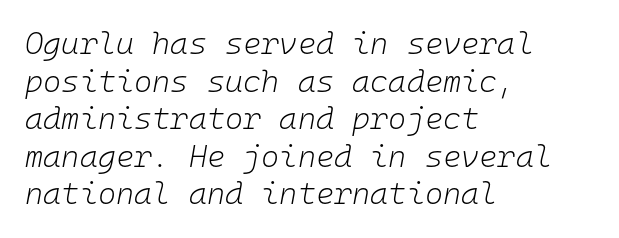
Monospaced: the letters line up in strict vertical columns. Rendered with sloped, italic letterforms. Short note: letters normally spaced. No letter is thick-stroked: the sample isn't bold. Beneath every word, the page is bare. Compared with a centered layout, this one pins lines to the left instead.
